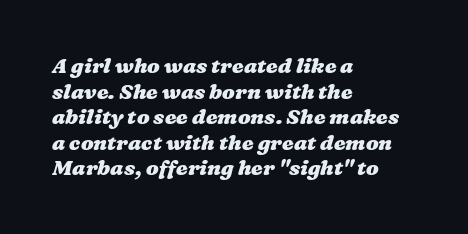
{"bold": "yes", "underline": "no", "align": "left", "line_spacing_ratio": 1.22, "letter_spacing": "normal", "letter_spacing_em": 0.0, "glyph_px": 21}
